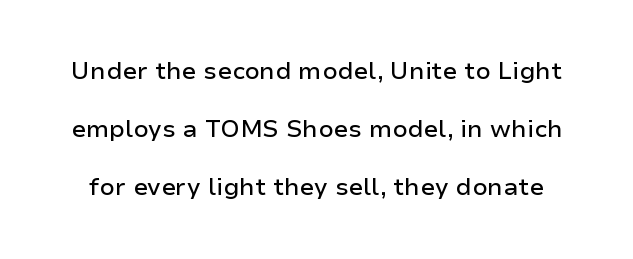
{"italic": "no", "underline": "no", "line_spacing": "loose", "line_spacing_ratio": 2.42, "letter_spacing": "normal", "letter_spacing_em": 0.0, "glyph_px": 24}
